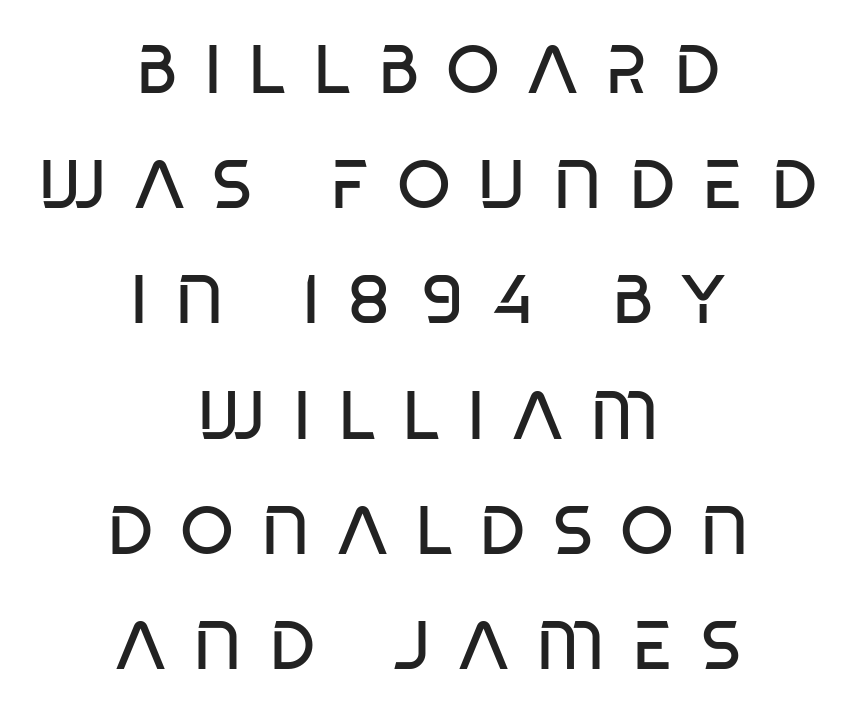
{"serif": "no", "italic": "no", "bold": "no", "weight": "regular", "width": "condensed", "stroke_contrast": "low", "x_height": "large", "monospaced": "no", "underline": "no", "align": "center", "line_spacing": "normal", "line_spacing_ratio": 1.67, "letter_spacing": "wide", "letter_spacing_em": 0.39, "glyph_px": 69}
